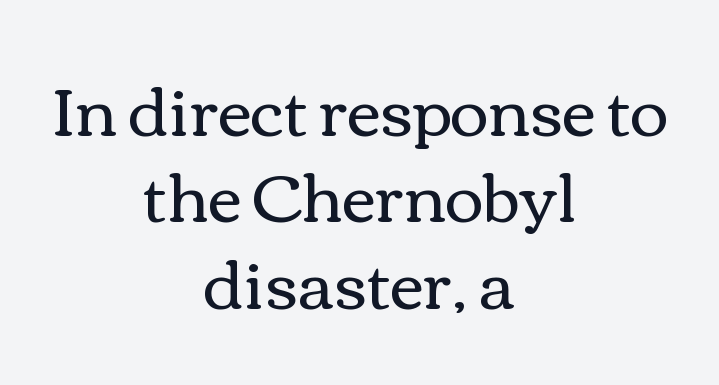
This sample uses plain, unmodified letter spacing. Is the block centered? Yes — each line is placed symmetrically about the middle. The string is rendered with underlining switched off. Note the varied advance widths — an 'i' is clearly narrower than an 'm'. Notice how the stems are strictly vertical — no italics here. The typeface has the unassuming heft of standard copy or less.
